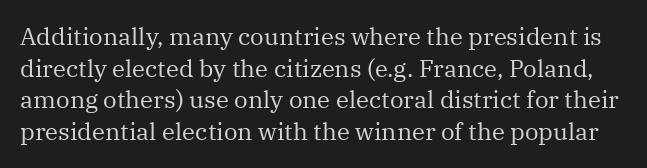
{"italic": "no", "bold": "no", "underline": "no", "line_spacing": "normal", "line_spacing_ratio": 1.32, "letter_spacing": "normal", "letter_spacing_em": 0.0, "glyph_px": 24}
